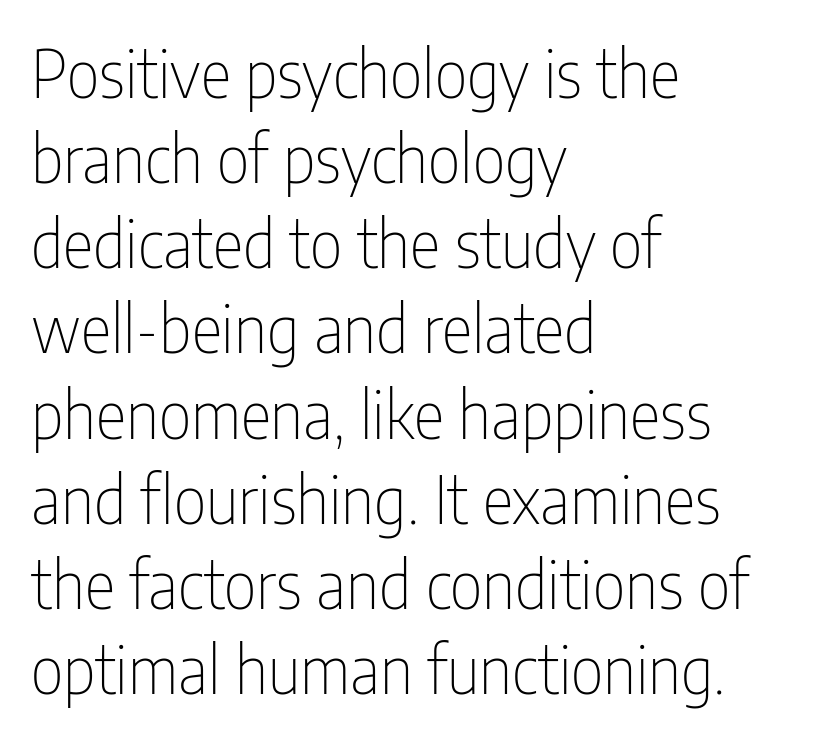
Q: Is the text bold? A: No.
Q: Is the text italic (slanted)? A: No, it is upright.
Q: Is the typeface a serif or a sans-serif typeface? A: Sans-serif.
Q: Is the text underlined? A: No.
Q: How is the paragraph aligned? A: Left-aligned.
Q: Is the spacing between letters normal or unusually wide? A: Normal.
Q: Is the spacing between lines tight, normal or loose? A: Normal.
Q: Width (condensed, normal, or wide)? A: Condensed.
Q: Stroke contrast? A: Low.
Q: x-height? A: Medium.
Q: Monospaced? A: No.
